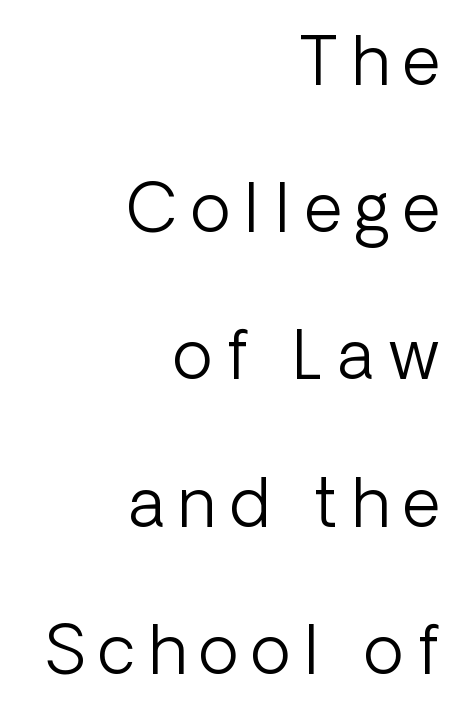
The image shows 66 px light sans-serif type, upright; set right-aligned, loose line spacing (2.23x), unusually wide letter spacing (+0.21 em), not underlined; low stroke contrast and a medium x-height.
